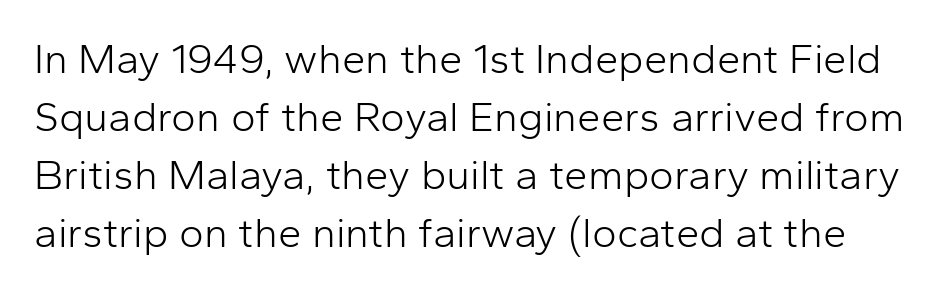
The image shows 42 px light sans-serif type, upright; set normal line spacing (1.38x), normal letter spacing, not underlined; low stroke contrast and a medium x-height.
